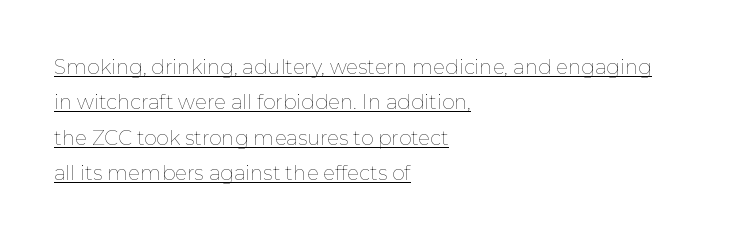
{"italic": "no", "bold": "no", "underline": "yes", "align": "left", "line_spacing_ratio": 1.77, "letter_spacing": "normal", "letter_spacing_em": 0.0, "glyph_px": 20}
